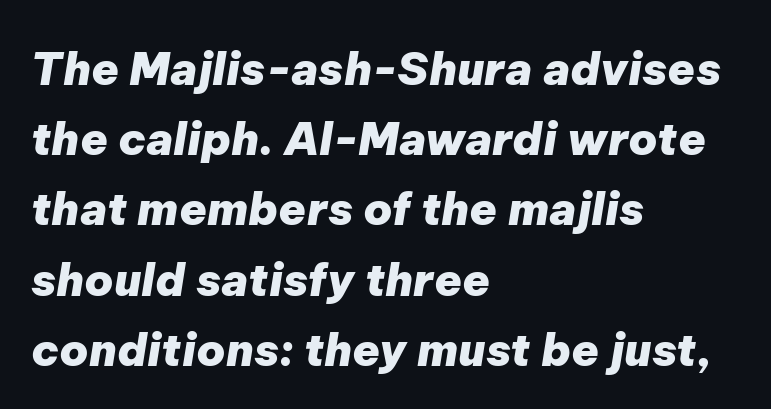
Q: Is the text bold? A: Yes.
Q: Is the text italic (slanted)? A: Yes, it leans right by about 9 degrees.
Q: Is the text underlined? A: No.
Q: How is the paragraph aligned? A: Left-aligned.
Q: Is the spacing between letters normal or unusually wide? A: Normal.
Q: Is the spacing between lines tight, normal or loose? A: Normal.
Q: Width (condensed, normal, or wide)? A: Normal.
Q: Stroke contrast? A: Low.
Q: x-height? A: Medium.
Q: Monospaced? A: No.
